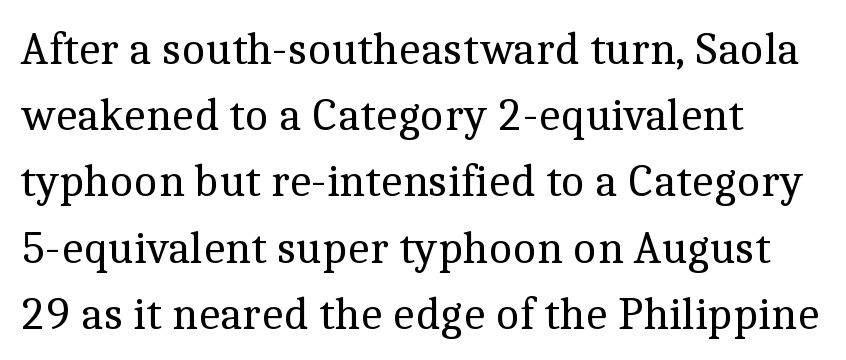
The image shows 46 px regular-weight serif type, upright; set left-aligned, normal line spacing (1.44x), normal letter spacing, not underlined; a medium x-height.
